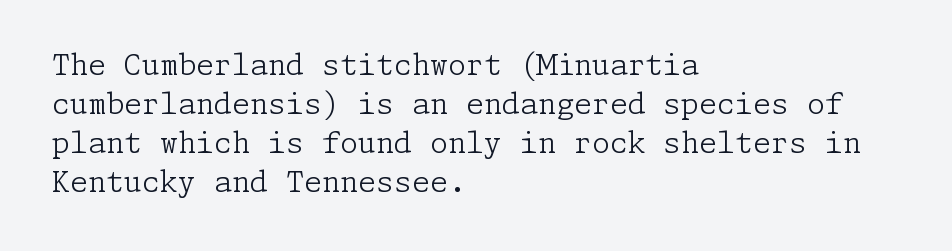
Does the copy run flush right? No — it runs flush left. The vertical gap from one line to the next is medium. Posture: upright roman. Counters stay open thanks to moderate or lighter strokes. Does the type have serifs? Yes, each stem ends in a small foot. Decoration check: the copy has no underline.
